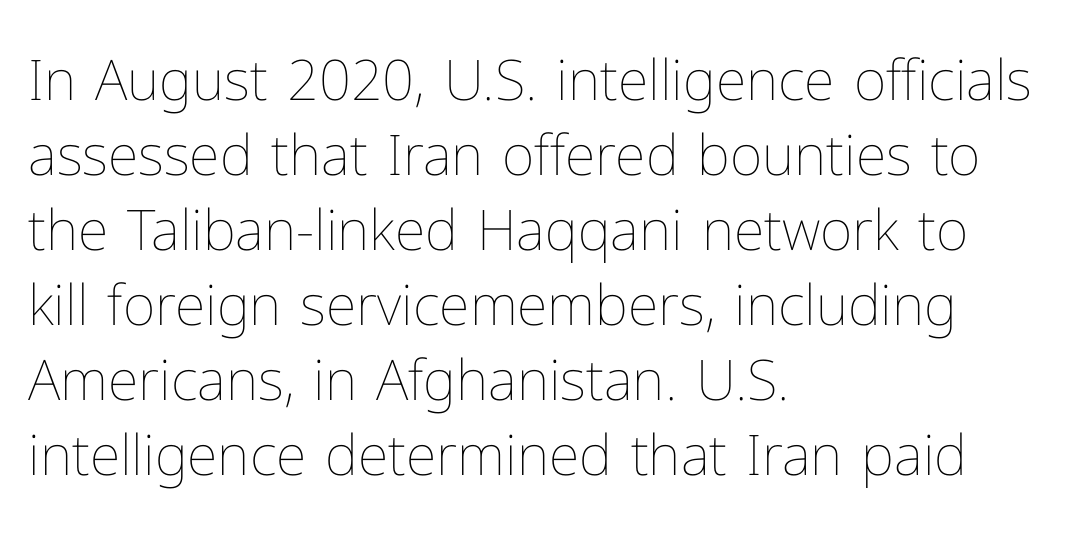
Horizontally, the lines are justified to the leading edge only. This sample uses an upright cut, with every glyph sitting square on the baseline. Each new line begins a customary step beneath the previous one. The gaps between neighbouring characters are ordinary and unremarkable. Do the characters align in a grid? No, the font is proportional.
